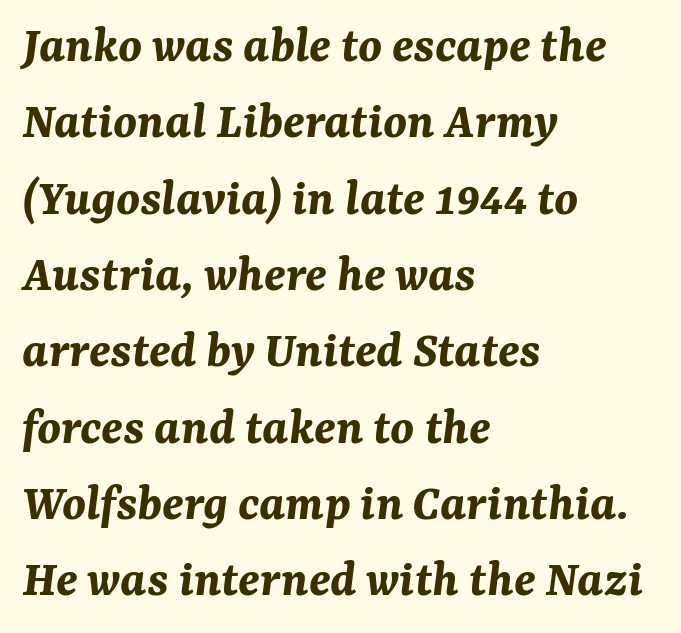
Quick note: underline off. Its strokes are broad and dark, the hallmark of bold type. Nobody touched the tracking dial on this one. Where is the straight margin? On the left. In terms of leading, this rendering sits right in the middle.
